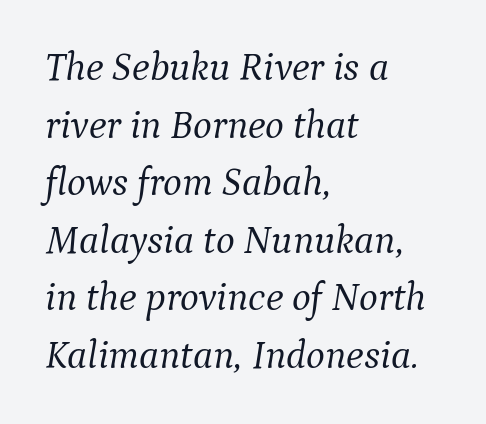
The image shows 40 px light serif type, italic (leaning right); set left-aligned, normal line spacing (1.44x), normal letter spacing, not underlined; medium stroke contrast and a medium x-height.
